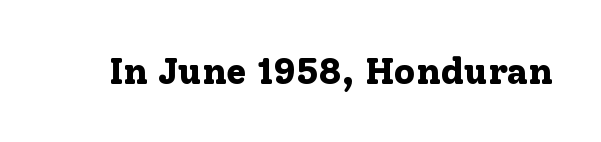
Q: Is the text bold? A: Yes.
Q: Is the text italic (slanted)? A: No, it is upright.
Q: Is the typeface a serif or a sans-serif typeface? A: Serif.
Q: Is the text underlined? A: No.
Q: Is the spacing between letters normal or unusually wide? A: Normal.
Q: Width (condensed, normal, or wide)? A: Normal.
Q: Stroke contrast? A: Low.
Q: x-height? A: Medium.
Q: Monospaced? A: No.
